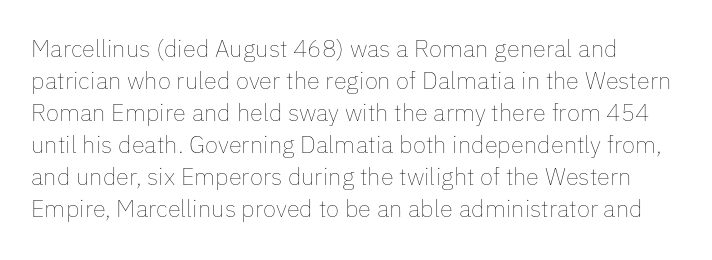
{"italic": "no", "bold": "no", "underline": "no", "line_spacing": "normal", "line_spacing_ratio": 1.33, "letter_spacing": "normal", "letter_spacing_em": 0.0, "glyph_px": 24}
